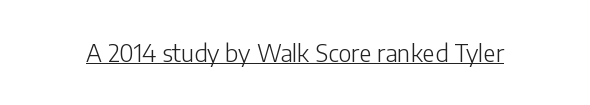
The image shows 24 px text type, upright; set normal letter spacing, underlined.
